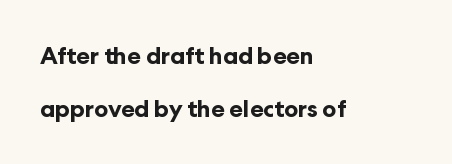
Characters remain perfectly vertical along every line. Standard letterfit; no display-style spreading of the glyphs. The setting favours the left margin, as ordinary paragraphs usually do. Heavy, bold letterforms. Plain, unruled lines of type.
